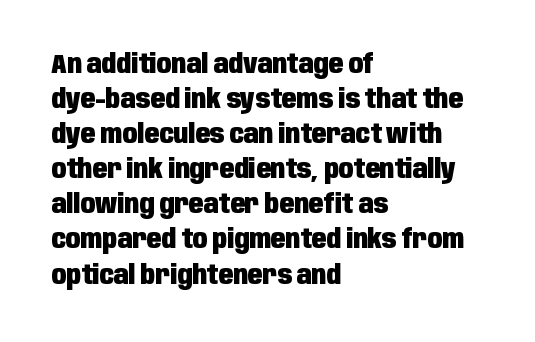
The image shows 27 px bold type, upright; set left-aligned, normal line spacing (1.3x), normal letter spacing, not underlined.
